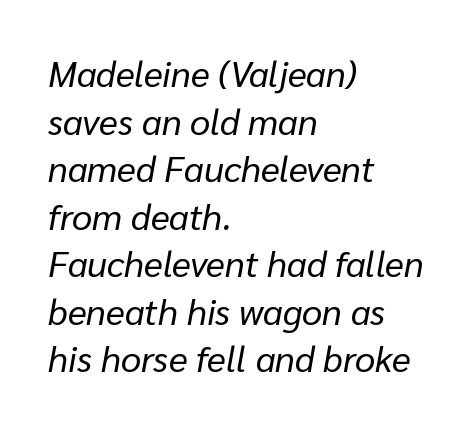
{"italic": "yes", "lean": "right", "slant_degrees": 10, "bold": "no", "weight": "regular", "width": "normal", "stroke_contrast": "low", "x_height": "medium", "monospaced": "no", "underline": "no", "align": "left", "line_spacing": "normal", "line_spacing_ratio": 1.32, "letter_spacing": "normal", "letter_spacing_em": 0.0, "glyph_px": 36}
